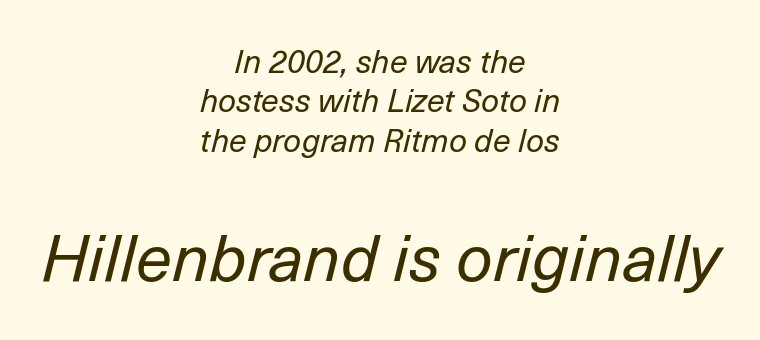
Top chunk: small. Bottom chunk: large. This rendering leaves character spacing at its baseline value. The rendering uses natural spacing where letterforms have individual widths. Does the copy run flush right? No — it is centered line by line.
